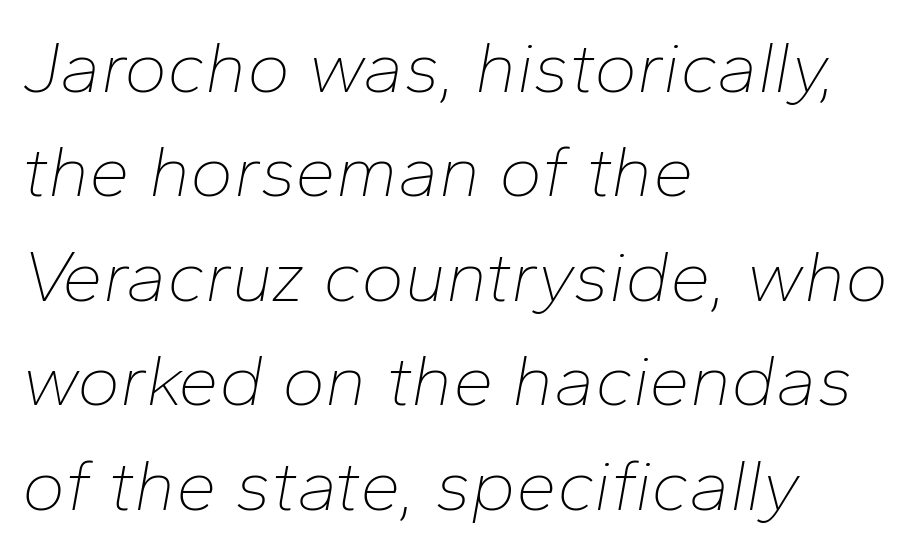
{"italic": "yes", "lean": "right", "slant_degrees": 10, "bold": "no", "weight": "thin", "width": "normal", "stroke_contrast": "low", "x_height": "medium", "monospaced": "no", "underline": "no", "align": "left", "line_spacing": "normal", "line_spacing_ratio": 1.43, "letter_spacing": "normal", "letter_spacing_em": 0.0, "glyph_px": 73}
